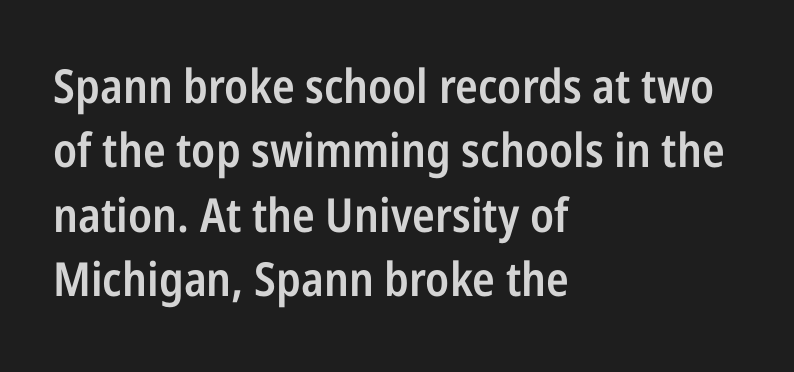
Q: Is the text bold? A: Semi-bold.
Q: Is the text italic (slanted)? A: No, it is upright.
Q: Is the typeface a serif or a sans-serif typeface? A: Sans-serif.
Q: Is the text underlined? A: No.
Q: How is the paragraph aligned? A: Left-aligned.
Q: Is the spacing between letters normal or unusually wide? A: Normal.
Q: Is the spacing between lines tight, normal or loose? A: Normal.
Q: Width (condensed, normal, or wide)? A: Condensed.
Q: Stroke contrast? A: Low.
Q: x-height? A: Medium.
Q: Monospaced? A: No.
